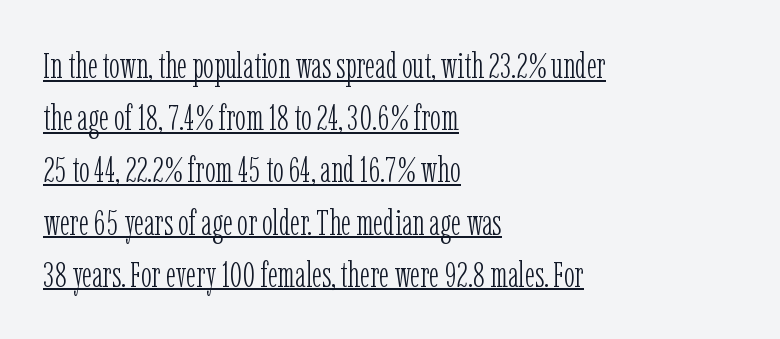
The rendering uses a moderate line-height, typical for paragraphs. It's the straight-up-and-down kind of type. These lines are set flush left with a ragged right edge. This is underlined copy, the kind a proofreader might mark for attention.
